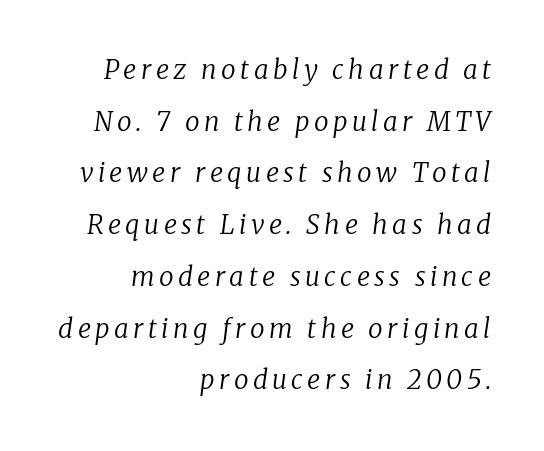
Q: Is the text bold? A: No.
Q: Is the text italic (slanted)? A: Yes, it leans right by about 8 degrees.
Q: Is the text underlined? A: No.
Q: How is the paragraph aligned? A: Right-aligned.
Q: Is the spacing between lines tight, normal or loose? A: Loose.
